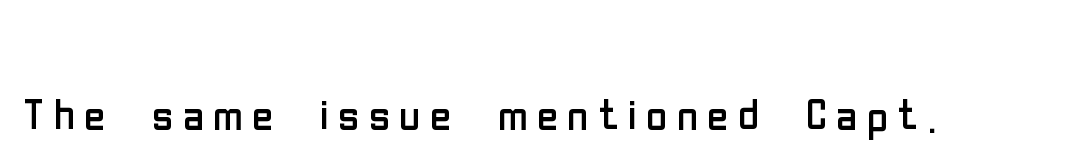
The image shows 58 px regular-weight, condensed sans-serif type, upright; set not underlined; low stroke contrast and a medium x-height.
